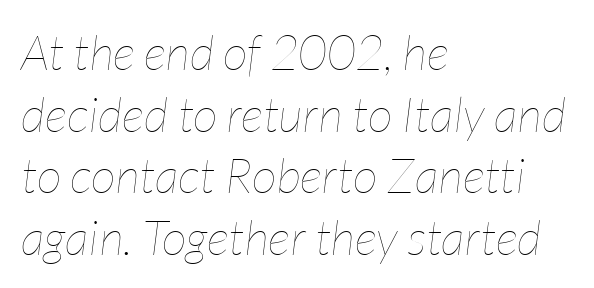
Q: Is the text bold? A: No.
Q: Is the text italic (slanted)? A: Yes, it leans right by about 7 degrees.
Q: Is the text underlined? A: No.
Q: How is the paragraph aligned? A: Left-aligned.
Q: Is the spacing between letters normal or unusually wide? A: Normal.
Q: Is the spacing between lines tight, normal or loose? A: Normal.
Q: Width (condensed, normal, or wide)? A: Condensed.
Q: Stroke contrast? A: Low.
Q: x-height? A: Medium.
Q: Monospaced? A: No.
